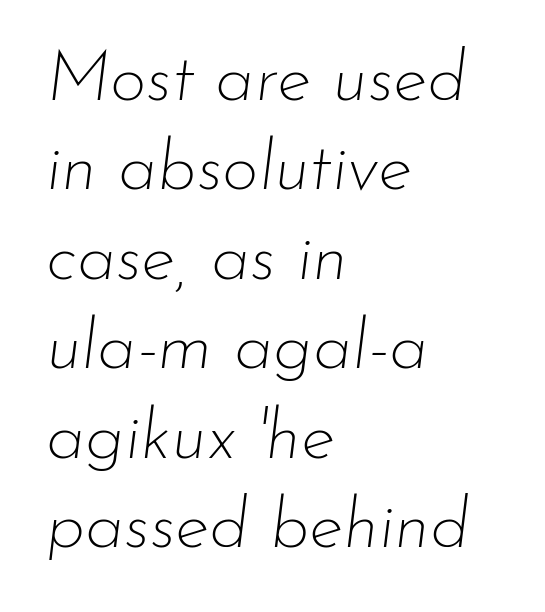
The image shows 71 px thin type, italic (leaning right); set left-aligned, normal line spacing (1.26x), normal letter spacing, not underlined; low stroke contrast and a small x-height.
